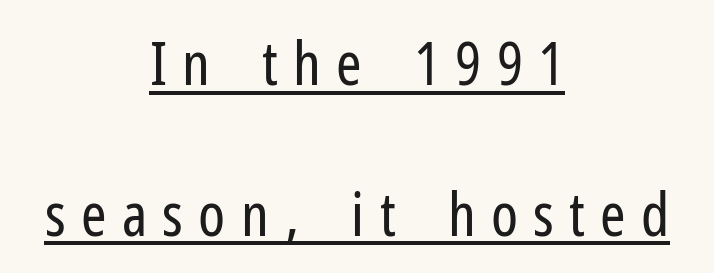
The image shows 61 px regular-weight, condensed sans-serif type, upright; set centered, loose line spacing (2.47x), unusually wide letter spacing (+0.25 em), underlined; low stroke contrast and a medium x-height.
